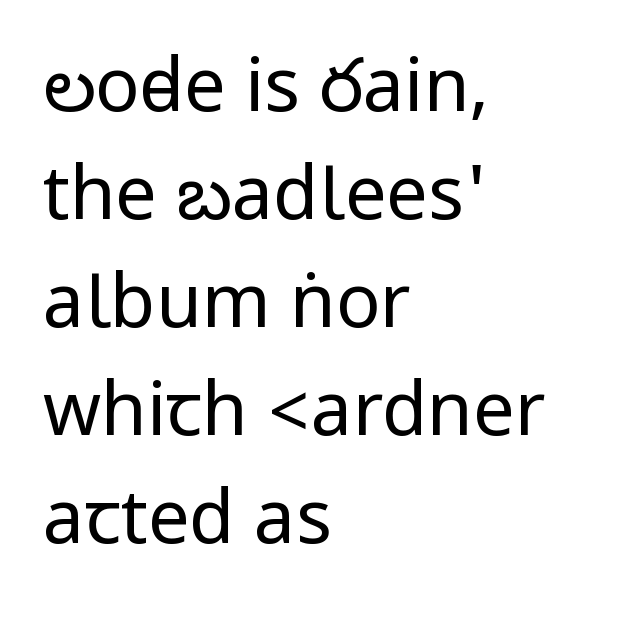
{"serif": "no", "italic": "no", "bold": "no", "weight": "regular", "width": "condensed", "stroke_contrast": "low", "underline": "no", "align": "left", "line_spacing": "normal", "line_spacing_ratio": 1.46, "letter_spacing": "normal", "letter_spacing_em": 0.0, "glyph_px": 74}
